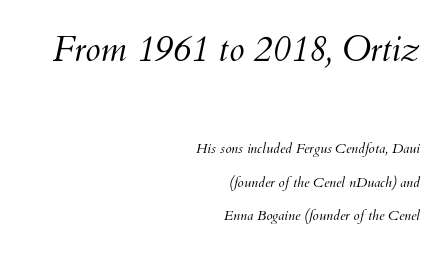
Visually, the top section dominates because its glyphs are scaled up. Does the leading feel generous? Absolutely, it's lavish. The axis of the letterforms is tilted away from vertical. Weight: not bold — regular or lighter. Spacing verdict: proportional, widths tailored to each character. Compared with typical body copy, the letter spacing here is the same.
